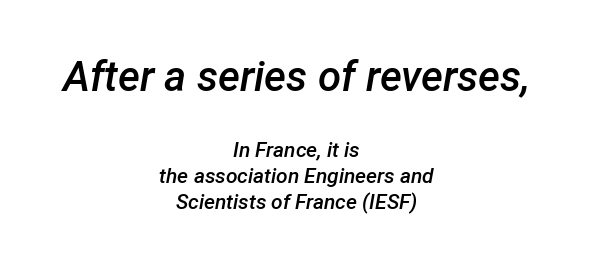
{"italic": "yes", "lean": "right", "slant_degrees": 12, "bold": "semi", "weight": "semibold", "width": "normal", "stroke_contrast": "low", "x_height": "medium", "monospaced": "no", "underline": "no", "align": "center", "line_spacing_ratio": 1.23, "letter_spacing": "normal", "letter_spacing_em": 0.0, "larger_block": "first", "size_ratio": 2.0, "glyph_px": 42}
